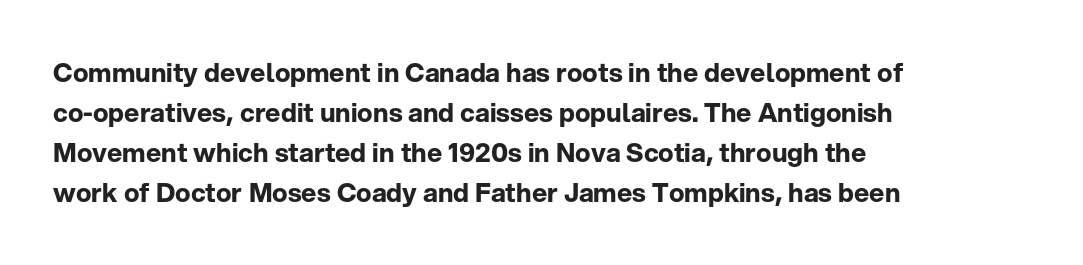
{"italic": "no", "bold": "yes", "underline": "no", "align": "left", "line_spacing": "normal", "line_spacing_ratio": 1.54, "letter_spacing": "normal", "letter_spacing_em": 0.0, "glyph_px": 26}
